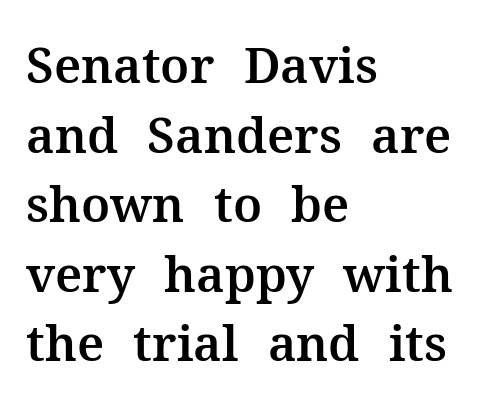
Q: Is the text italic (slanted)? A: No, it is upright.
Q: Is the typeface a serif or a sans-serif typeface? A: Serif.
Q: Is the text underlined? A: No.
Q: How is the paragraph aligned? A: Left-aligned.
Q: Is the spacing between letters normal or unusually wide? A: Normal.
Q: Is the spacing between lines tight, normal or loose? A: Normal.
Q: Width (condensed, normal, or wide)? A: Normal.
Q: Stroke contrast? A: Medium.
Q: x-height? A: Medium.
Q: Monospaced? A: No.
